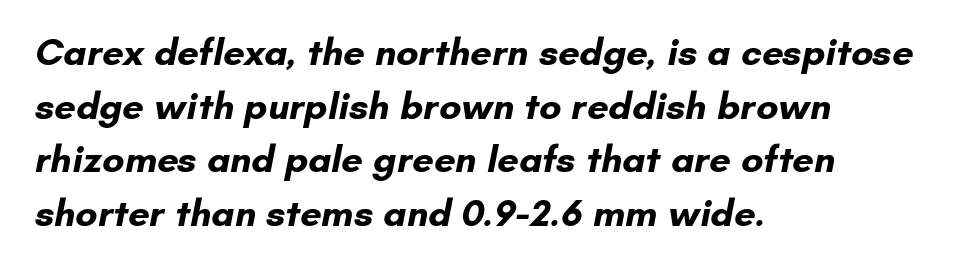
Q: Is the text bold? A: Yes.
Q: Is the typeface a serif or a sans-serif typeface? A: Sans-serif.
Q: Is the text underlined? A: No.
Q: How is the paragraph aligned? A: Left-aligned.
Q: Is the spacing between letters normal or unusually wide? A: Normal.
Q: Is the spacing between lines tight, normal or loose? A: Normal.
Q: Width (condensed, normal, or wide)? A: Normal.
Q: Stroke contrast? A: Low.
Q: x-height? A: Small.
Q: Monospaced? A: No.
